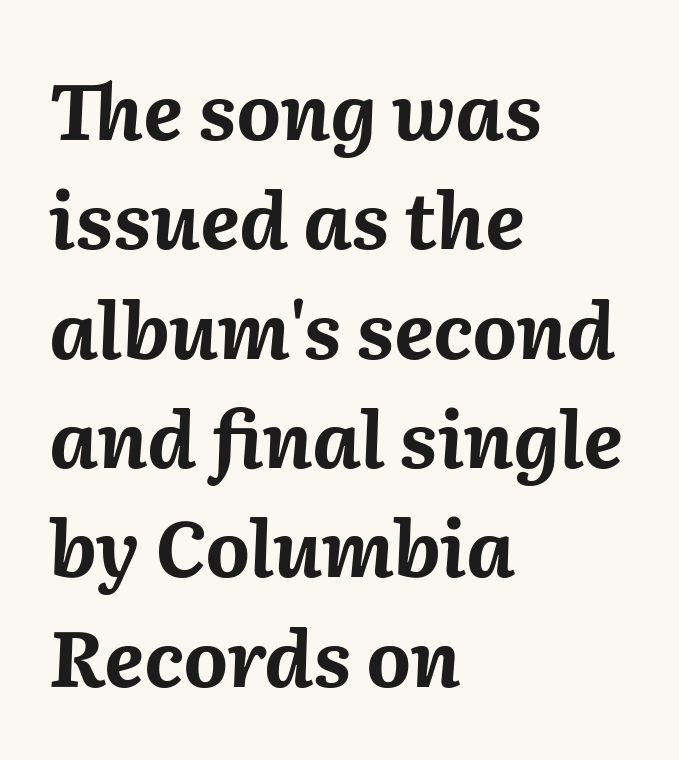
The image shows 77 px bold type, italic (leaning right); set left-aligned, normal line spacing (1.42x), normal letter spacing, not underlined; medium stroke contrast and a medium x-height.
